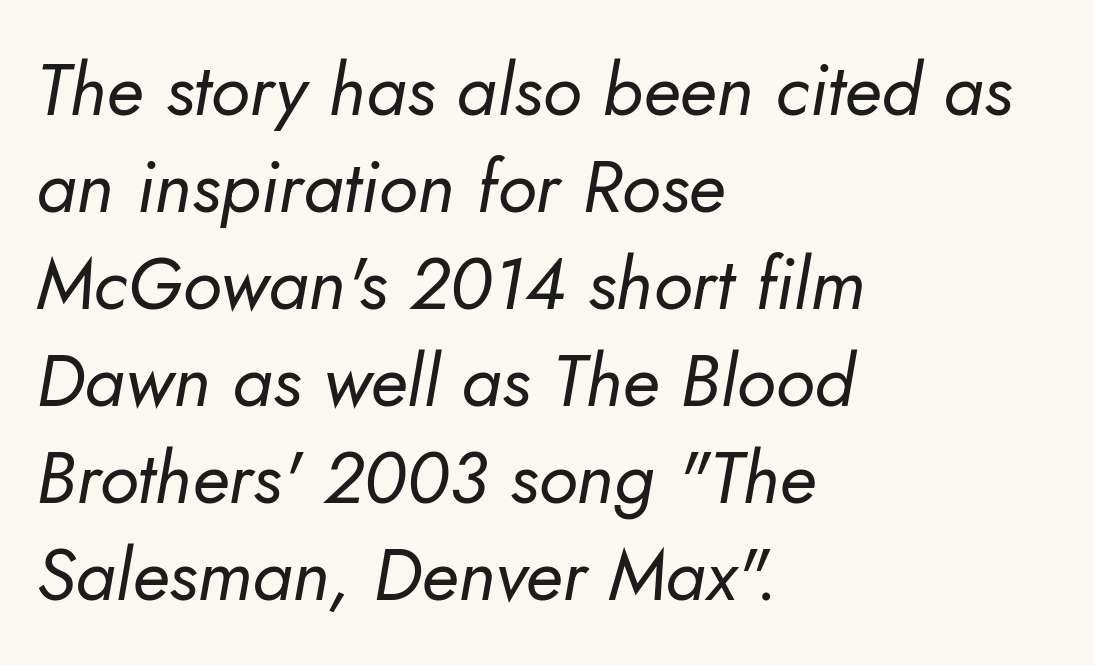
{"italic": "yes", "lean": "right", "slant_degrees": 5, "bold": "no", "weight": "regular", "width": "normal", "stroke_contrast": "low", "x_height": "small", "monospaced": "no", "underline": "no", "align": "left", "line_spacing": "normal", "line_spacing_ratio": 1.33, "letter_spacing": "normal", "letter_spacing_em": 0.0, "glyph_px": 73}
